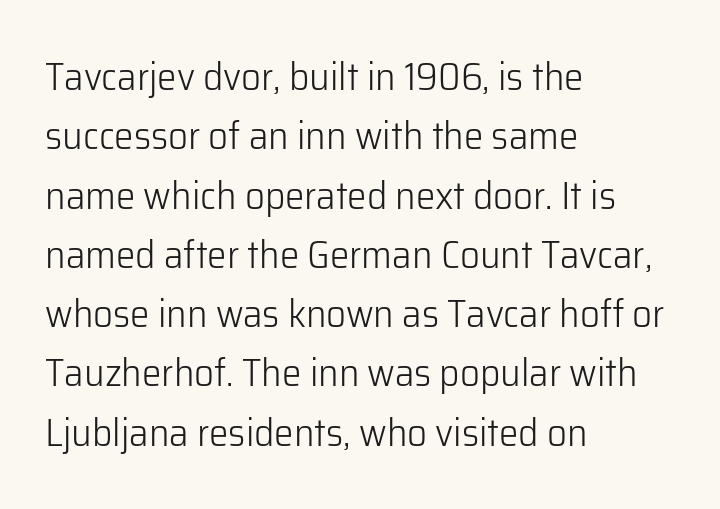
The image shows 39 px light sans-serif type, upright; set left-aligned, normal line spacing (1.52x), normal letter spacing, not underlined; low stroke contrast and a medium x-height.
